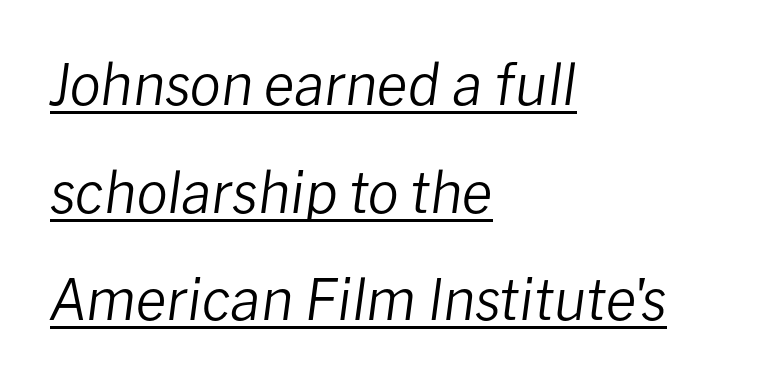
{"italic": "yes", "lean": "right", "slant_degrees": 8, "bold": "no", "weight": "regular", "width": "normal", "stroke_contrast": "low", "x_height": "medium", "monospaced": "no", "underline": "yes", "align": "left", "line_spacing": "loose", "line_spacing_ratio": 1.92, "letter_spacing": "normal", "letter_spacing_em": 0.0, "glyph_px": 56}
